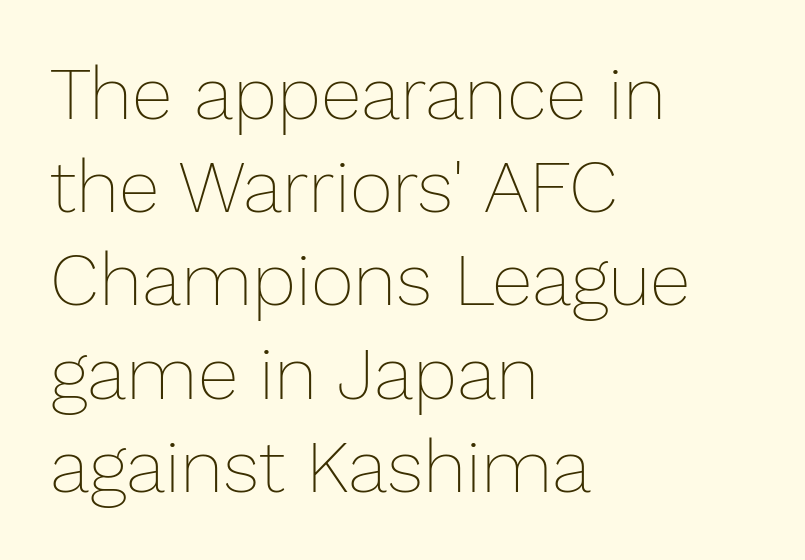
Q: Is the text bold? A: No.
Q: Is the text italic (slanted)? A: No, it is upright.
Q: Is the text underlined? A: No.
Q: How is the paragraph aligned? A: Left-aligned.
Q: Is the spacing between letters normal or unusually wide? A: Normal.
Q: Is the spacing between lines tight, normal or loose? A: Normal.
Q: Width (condensed, normal, or wide)? A: Normal.
Q: Stroke contrast? A: Low.
Q: x-height? A: Medium.
Q: Monospaced? A: No.
